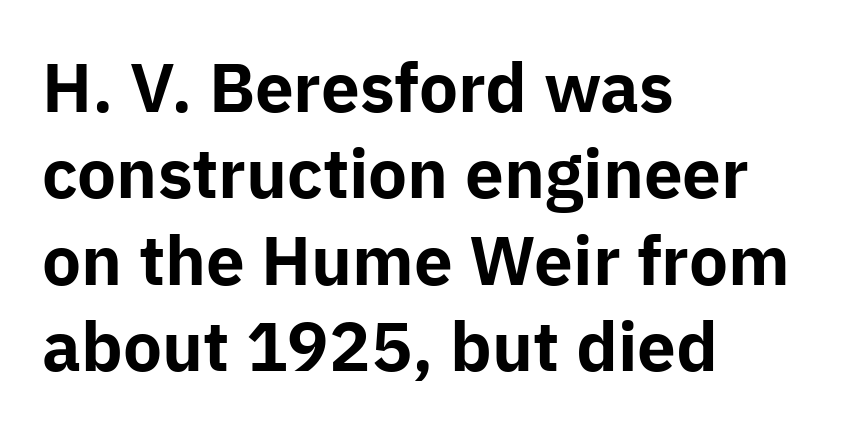
How heavy is the stroke? Heavy — this is a bold. This sample is left-justified, so line endings fall wherever the words run out. You could call the tracking neutral — neither tight nor loose. Note: no serifs on the glyphs. Underline: absent.
